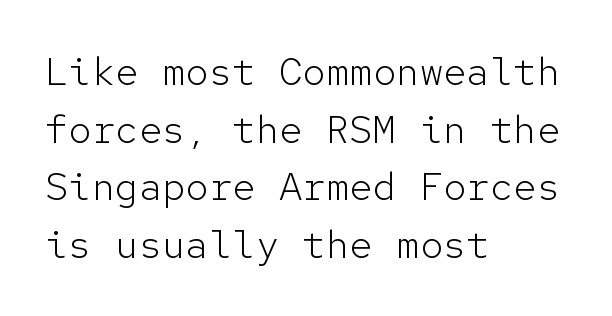
Q: Is the text bold? A: No.
Q: Is the text italic (slanted)? A: No, it is upright.
Q: Is the typeface a serif or a sans-serif typeface? A: Sans-serif.
Q: Is the text underlined? A: No.
Q: How is the paragraph aligned? A: Left-aligned.
Q: Is the spacing between letters normal or unusually wide? A: Normal.
Q: Is the spacing between lines tight, normal or loose? A: Normal.
Q: Width (condensed, normal, or wide)? A: Normal.
Q: Stroke contrast? A: Low.
Q: x-height? A: Medium.
Q: Monospaced? A: Yes.
